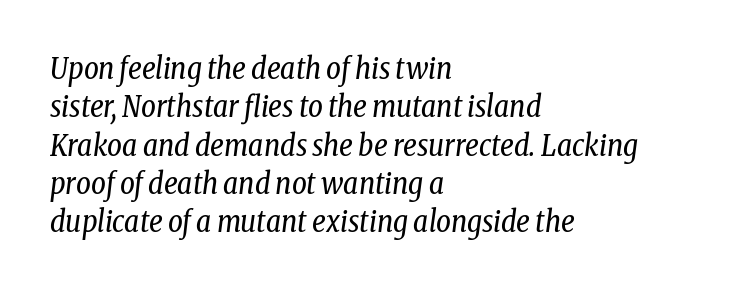
Q: Is the text bold? A: No.
Q: Is the text italic (slanted)? A: Yes, it leans right by about 8 degrees.
Q: Is the typeface a serif or a sans-serif typeface? A: Serif.
Q: Is the text underlined? A: No.
Q: How is the paragraph aligned? A: Left-aligned.
Q: Is the spacing between letters normal or unusually wide? A: Normal.
Q: Is the spacing between lines tight, normal or loose? A: Normal.
Q: Width (condensed, normal, or wide)? A: Condensed.
Q: Stroke contrast? A: Low.
Q: x-height? A: Medium.
Q: Monospaced? A: No.
